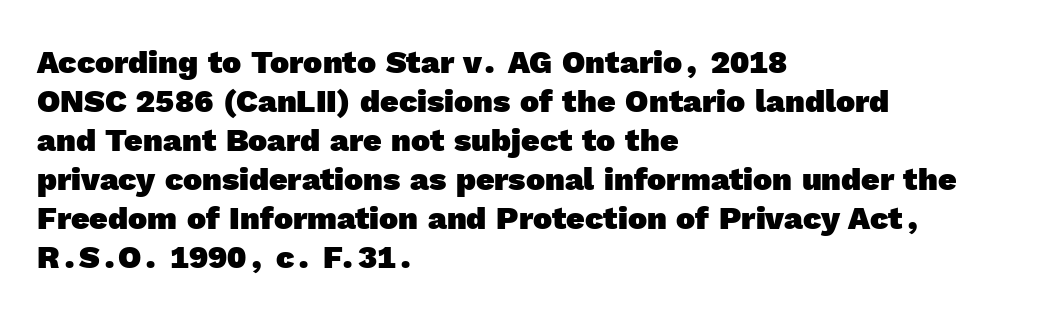
{"serif": "no", "bold": "yes", "weight": "heavy", "width": "normal", "x_height": "medium", "monospaced": "no", "underline": "no", "align": "left", "line_spacing_ratio": 1.22, "letter_spacing": "normal", "letter_spacing_em": 0.0, "glyph_px": 32}
